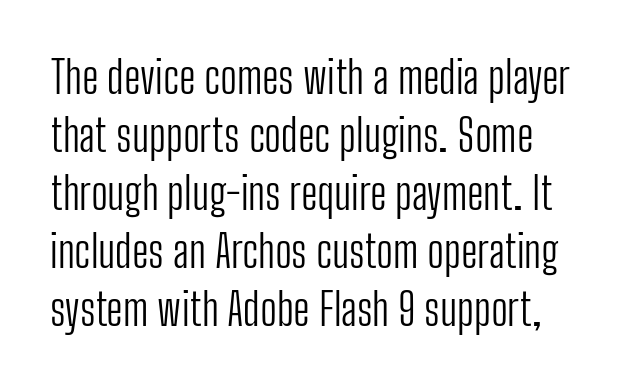
Q: Is the text bold? A: No.
Q: Is the text italic (slanted)? A: No, it is upright.
Q: Is the typeface a serif or a sans-serif typeface? A: Sans-serif.
Q: Is the text underlined? A: No.
Q: Is the spacing between letters normal or unusually wide? A: Normal.
Q: Is the spacing between lines tight, normal or loose? A: Normal.
Q: Width (condensed, normal, or wide)? A: Condensed.
Q: Stroke contrast? A: Low.
Q: x-height? A: Medium.
Q: Monospaced? A: No.
